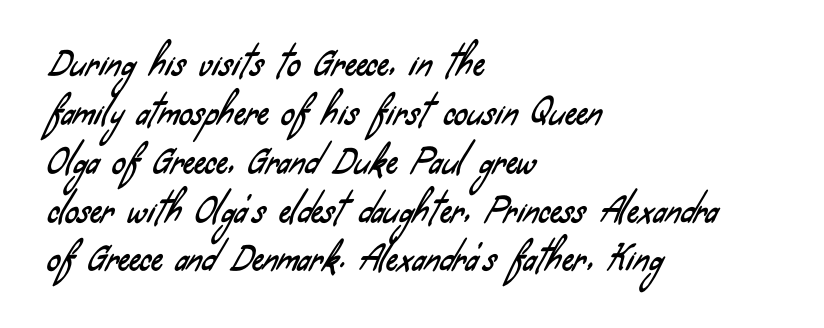
The image shows 33 px condensed sans-serif type; set left-aligned, normal line spacing (1.48x), normal letter spacing, not underlined; low stroke contrast and a small x-height.
